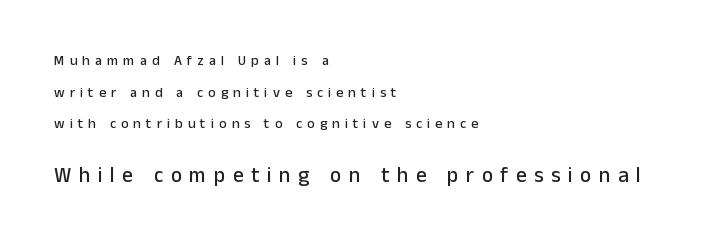
Q: Is the text italic (slanted)? A: No, it is upright.
Q: Is the text underlined? A: No.
Q: How is the paragraph aligned? A: Left-aligned.
Q: Is the spacing between letters normal or unusually wide? A: Unusually wide.
Q: Is the spacing between lines tight, normal or loose? A: Loose.
Q: Which block of text is set in a larger size, the first (top) or the second (bottom)? A: The second (bottom) one.
